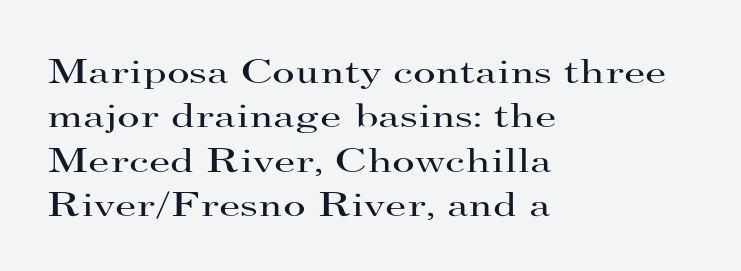
Q: Is the text bold? A: No.
Q: Is the text italic (slanted)? A: No, it is upright.
Q: Is the typeface a serif or a sans-serif typeface? A: Serif.
Q: Is the text underlined? A: No.
Q: How is the paragraph aligned? A: Left-aligned.
Q: Is the spacing between letters normal or unusually wide? A: Normal.
Q: Is the spacing between lines tight, normal or loose? A: Normal.
Q: Width (condensed, normal, or wide)? A: Wide.
Q: Stroke contrast? A: High.
Q: x-height? A: Small.
Q: Monospaced? A: No.
